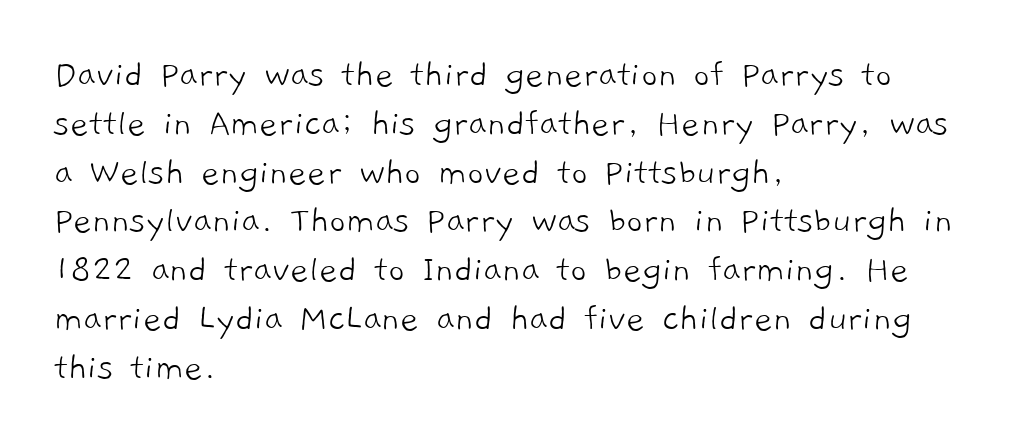
{"serif": "no", "bold": "no", "weight": "light", "width": "normal", "stroke_contrast": "low", "x_height": "medium", "monospaced": "no", "underline": "no", "align": "left", "line_spacing_ratio": 1.22, "letter_spacing": "normal", "letter_spacing_em": 0.0, "glyph_px": 40}
